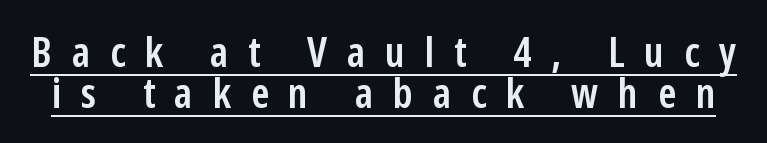
Rendered with straight, roman letterforms. Horizontal bands of white between lines are thin slivers. Heft: intermediate — a semibold. The horizontal fit of the characters is loose and conspicuously gappy. Each letter keeps its own natural width here, so spacing adapts to shape. Underlining? Definitely there.
